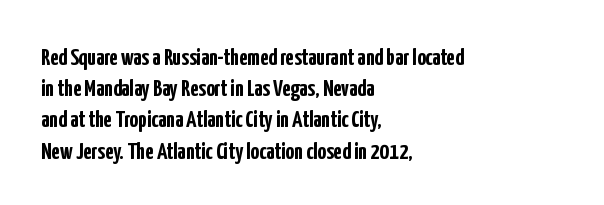
The image shows 24 px bold type, upright; set left-aligned, normal line spacing (1.3x), normal letter spacing, not underlined.
